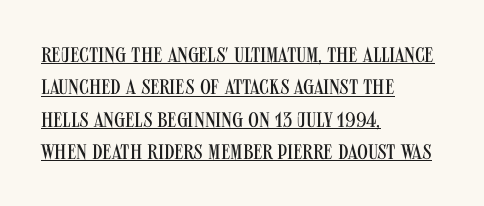
{"italic": "no", "bold": "no", "underline": "yes", "align": "left", "line_spacing": "normal", "line_spacing_ratio": 1.54, "letter_spacing": "normal", "letter_spacing_em": 0.0, "glyph_px": 21}
